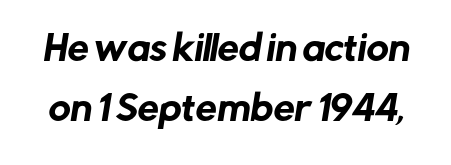
{"serif": "no", "width": "normal", "stroke_contrast": "low", "x_height": "medium", "monospaced": "no", "underline": "no", "line_spacing_ratio": 1.76, "letter_spacing": "normal", "letter_spacing_em": 0.0, "glyph_px": 34}
